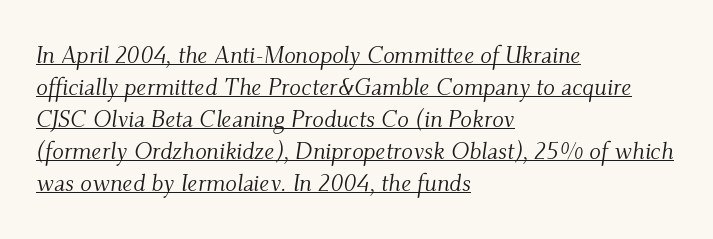
{"italic": "yes", "lean": "right", "slant_degrees": 9, "bold": "no", "underline": "yes", "align": "left", "line_spacing": "normal", "line_spacing_ratio": 1.33, "letter_spacing": "normal", "letter_spacing_em": 0.0, "glyph_px": 24}
